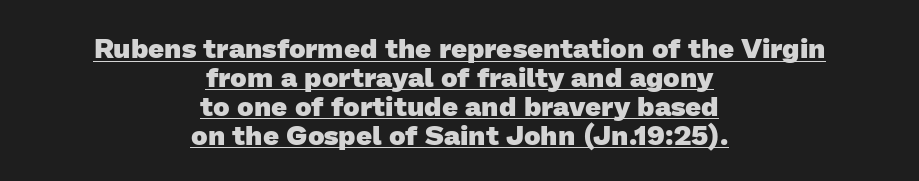
Leftover space on each line is divided equally before and after the words. Tightly led — the rows are bunched. On the weight axis this lands at bold, roughly 700. The characters display no serif detailing; their extremities are plain. You could not count columns in this text — the font is proportionally spaced. Honestly, the letter spacing is just normal — you wouldn't notice it.
